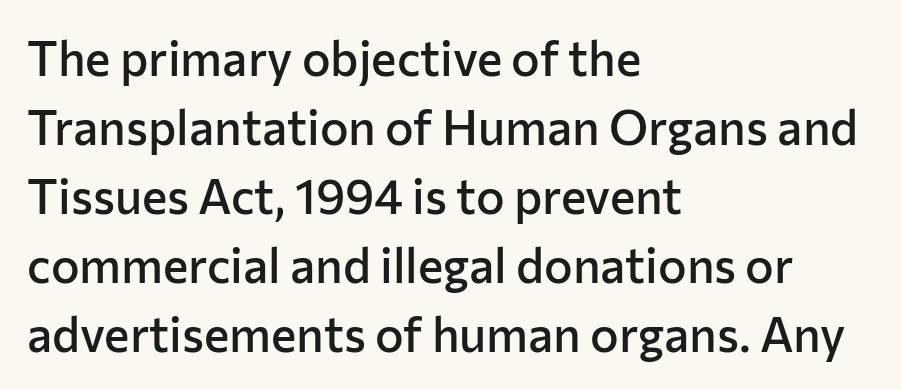
Reading down the column, the eye jumps a familiar distance to each next line. Proportional: the letters do not fall into vertical columns. Spacing between characters is what you'd get straight out of the box. A sans-serif font was chosen for this passage. Posture: vertical. Glance below the letters and you will spot only blank space.
